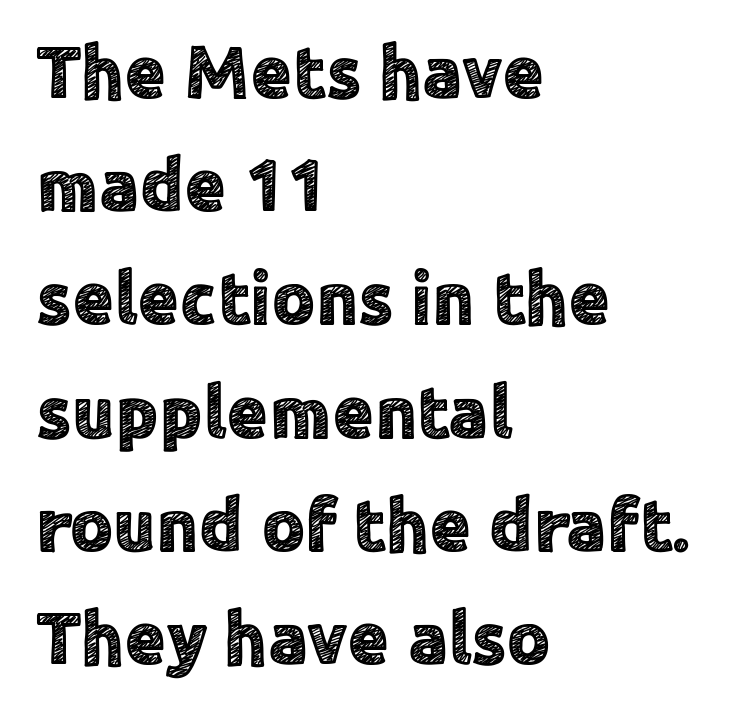
Q: Is the text italic (slanted)? A: No, it is upright.
Q: Is the typeface a serif or a sans-serif typeface? A: Sans-serif.
Q: Is the text underlined? A: No.
Q: How is the paragraph aligned? A: Left-aligned.
Q: Is the spacing between letters normal or unusually wide? A: Normal.
Q: Is the spacing between lines tight, normal or loose? A: Normal.
Q: Width (condensed, normal, or wide)? A: Normal.
Q: x-height? A: Medium.
Q: Monospaced? A: No.
